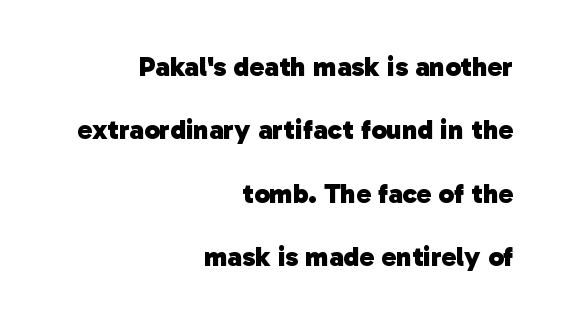
{"serif": "no", "bold": "yes", "weight": "heavy", "width": "normal", "stroke_contrast": "low", "x_height": "medium", "monospaced": "no", "underline": "no", "align": "right", "line_spacing": "loose", "line_spacing_ratio": 2.26, "letter_spacing": "normal", "letter_spacing_em": 0.0, "glyph_px": 28}
